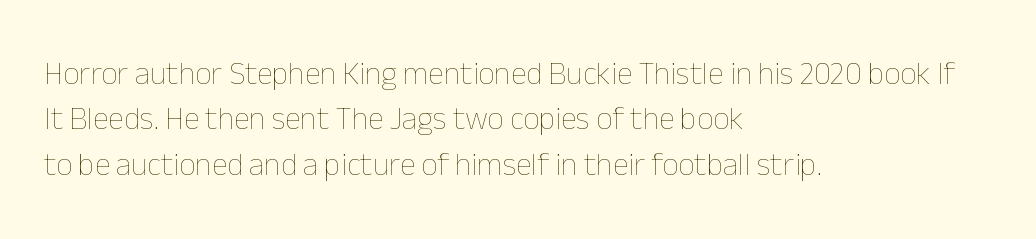
Q: Is the text bold? A: No.
Q: Is the text italic (slanted)? A: No, it is upright.
Q: Is the text underlined? A: No.
Q: How is the paragraph aligned? A: Left-aligned.
Q: Is the spacing between letters normal or unusually wide? A: Normal.
Q: Is the spacing between lines tight, normal or loose? A: Normal.
Q: Width (condensed, normal, or wide)? A: Normal.
Q: Stroke contrast? A: Low.
Q: x-height? A: Medium.
Q: Monospaced? A: No.
